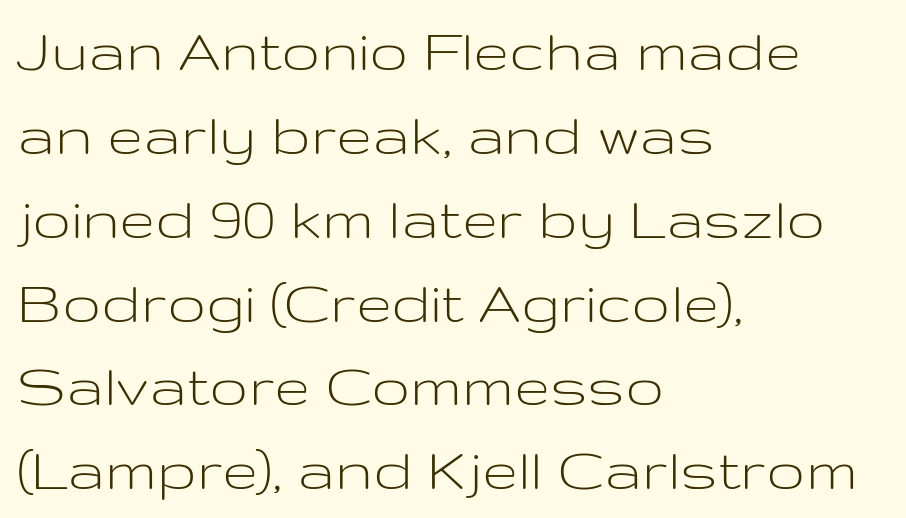
The image shows 65 px light, wide sans-serif type, upright; set left-aligned, normal line spacing (1.29x), normal letter spacing, not underlined; low stroke contrast and a medium x-height.
